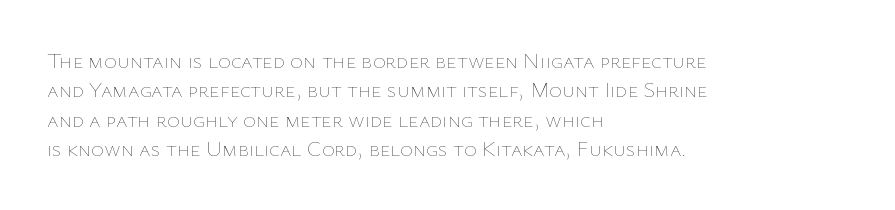
The image shows 22 px text type, upright; set left-aligned, normal line spacing (1.33x), normal letter spacing, not underlined.
